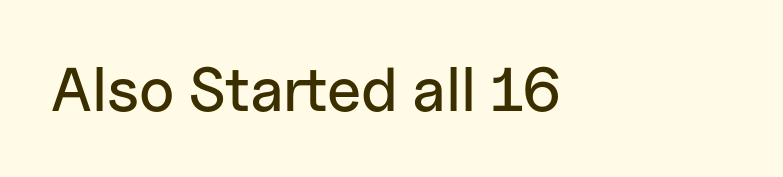
Q: Is the text italic (slanted)? A: No, it is upright.
Q: Is the typeface a serif or a sans-serif typeface? A: Sans-serif.
Q: Is the text underlined? A: No.
Q: How is the paragraph aligned? A: Left-aligned.
Q: Is the spacing between letters normal or unusually wide? A: Normal.
Q: Width (condensed, normal, or wide)? A: Normal.
Q: Stroke contrast? A: Low.
Q: x-height? A: Medium.
Q: Monospaced? A: No.
